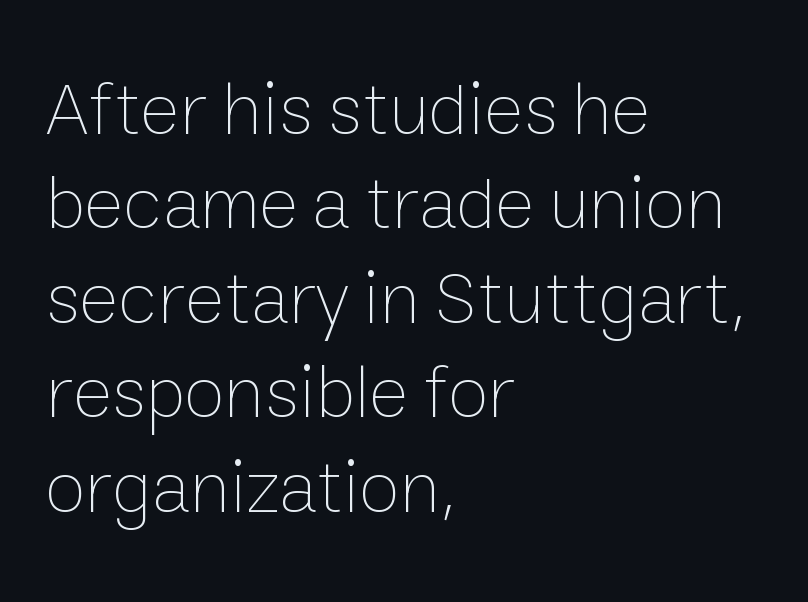
Posture: upright roman. Varying glyph widths throughout — classic text-font behaviour. Stem width sits at or under what a default text font uses. You could call the tracking neutral — neither tight nor loose. This rendering features lettering with no underline.
